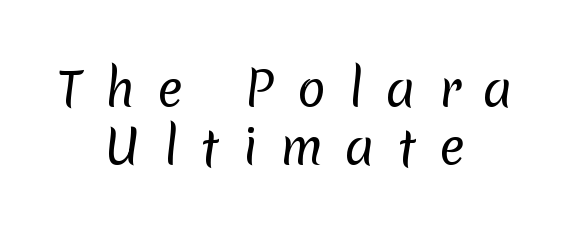
Each word looks stretched out because of the extra space between its letters. Varying glyph widths throughout — classic text-font behaviour. I'd call this a sans setting — the letters go barefoot. Does the copy run flush right? No — it is centered line by line.
